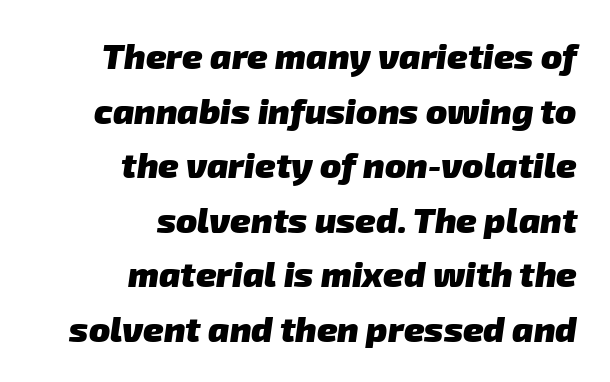
The image shows 35 px heavy sans-serif type; set right-aligned, normal line spacing (1.56x), normal letter spacing, not underlined; low stroke contrast and a medium x-height.
